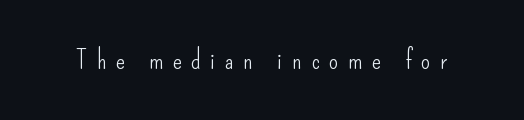
{"italic": "no", "bold": "no", "underline": "no", "letter_spacing": "wide", "letter_spacing_em": 0.35, "glyph_px": 27}
